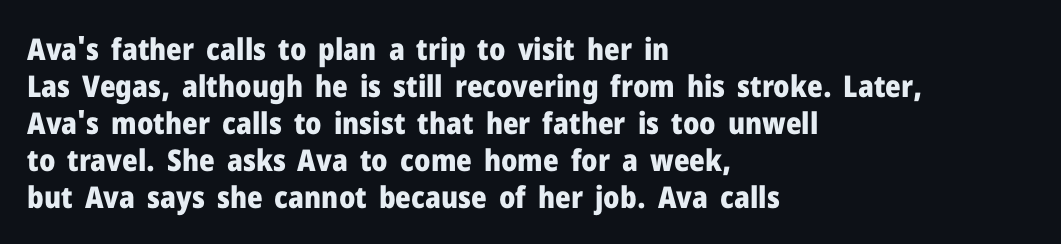
Q: Is the text bold? A: Yes.
Q: Is the text italic (slanted)? A: No, it is upright.
Q: Is the typeface a serif or a sans-serif typeface? A: Sans-serif.
Q: Is the text underlined? A: No.
Q: How is the paragraph aligned? A: Left-aligned.
Q: Is the spacing between letters normal or unusually wide? A: Normal.
Q: Width (condensed, normal, or wide)? A: Normal.
Q: Stroke contrast? A: Low.
Q: x-height? A: Medium.
Q: Monospaced? A: No.
